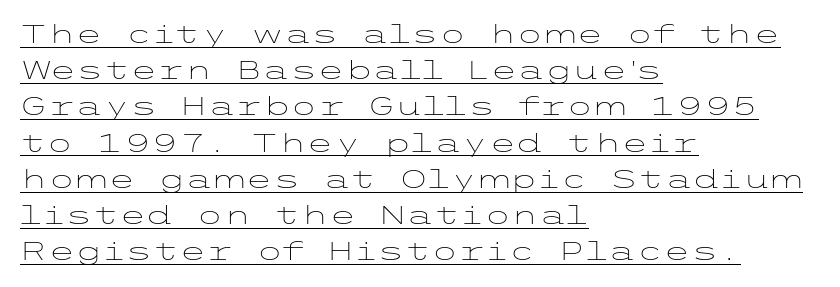
The image shows 25 px text type, upright; set left-aligned, normal line spacing (1.45x), normal letter spacing, underlined.
